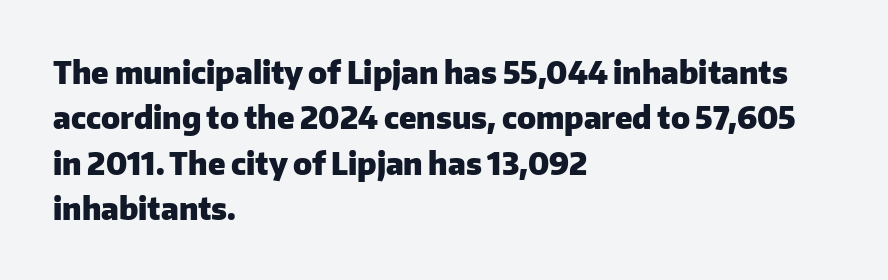
Q: Is the text bold? A: Yes.
Q: Is the text italic (slanted)? A: No, it is upright.
Q: Is the typeface a serif or a sans-serif typeface? A: Sans-serif.
Q: Is the text underlined? A: No.
Q: How is the paragraph aligned? A: Left-aligned.
Q: Is the spacing between letters normal or unusually wide? A: Normal.
Q: Is the spacing between lines tight, normal or loose? A: Normal.
Q: Width (condensed, normal, or wide)? A: Normal.
Q: Stroke contrast? A: Low.
Q: x-height? A: Medium.
Q: Monospaced? A: No.
